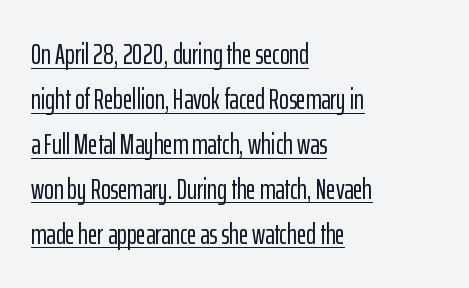
{"serif": "no", "italic": "no", "width": "condensed", "stroke_contrast": "low", "x_height": "medium", "monospaced": "no", "underline": "yes", "align": "left", "line_spacing": "normal", "line_spacing_ratio": 1.55, "letter_spacing": "normal", "letter_spacing_em": 0.0, "glyph_px": 29}
